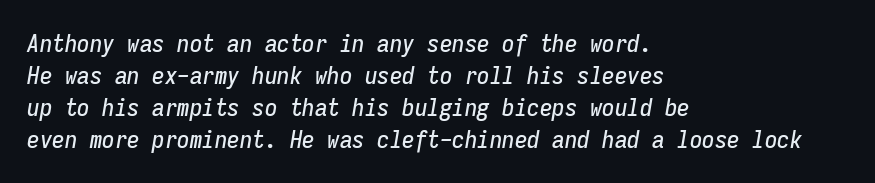
{"italic": "yes", "lean": "right", "slant_degrees": 9, "underline": "no", "align": "left", "line_spacing": "normal", "line_spacing_ratio": 1.28, "letter_spacing": "normal", "letter_spacing_em": 0.0, "glyph_px": 25}
